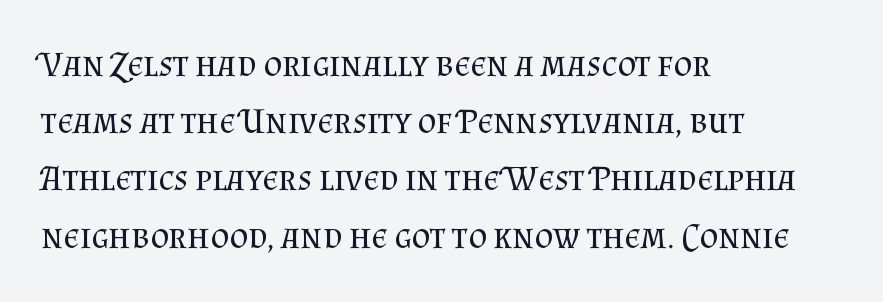
The image shows 36 px regular-weight serif type, upright; set left-aligned, normal line spacing (1.59x), normal letter spacing, not underlined; medium stroke contrast and a small x-height.
